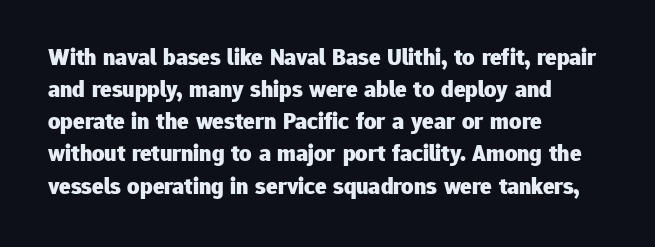
Q: Is the text bold? A: Yes.
Q: Is the text italic (slanted)? A: No, it is upright.
Q: Is the text underlined? A: No.
Q: How is the paragraph aligned? A: Left-aligned.
Q: Is the spacing between letters normal or unusually wide? A: Normal.
Q: Is the spacing between lines tight, normal or loose? A: Normal.
